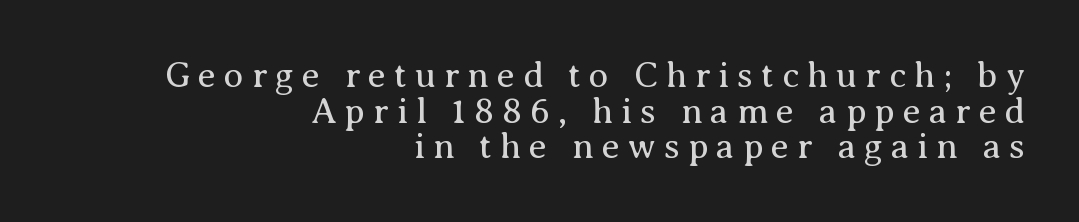
The lines in this sample share a right terminus and differ only in where they begin. You could not count columns in this text — the font is proportionally spaced. The block of text is dense from top to bottom, with scant space between rows. Only glyphs here, with clear space below each row.
